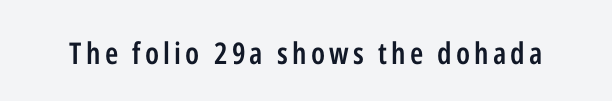
In terms of weight, the rendering is demibold, just under bold. Regarding serifs, this sample does without them. Posture: upright roman. The rendering uses natural spacing where letterforms have individual widths. The area under the type is left untouched.
